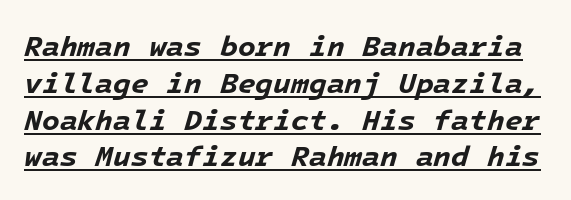
Q: Is the text bold? A: Yes.
Q: Is the text italic (slanted)? A: Yes, it leans right by about 16 degrees.
Q: Is the text underlined? A: Yes.
Q: Is the spacing between letters normal or unusually wide? A: Normal.
Q: Is the spacing between lines tight, normal or loose? A: Normal.
Q: Width (condensed, normal, or wide)? A: Normal.
Q: Stroke contrast? A: Low.
Q: x-height? A: Medium.
